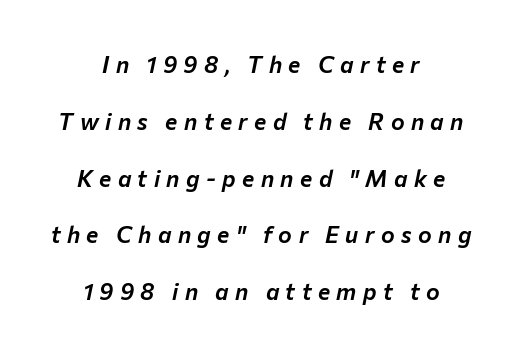
Q: Is the text italic (slanted)? A: Yes, it leans right by about 12 degrees.
Q: Is the text underlined? A: No.
Q: How is the paragraph aligned? A: Centered.
Q: Is the spacing between letters normal or unusually wide? A: Unusually wide.
Q: Is the spacing between lines tight, normal or loose? A: Loose.
